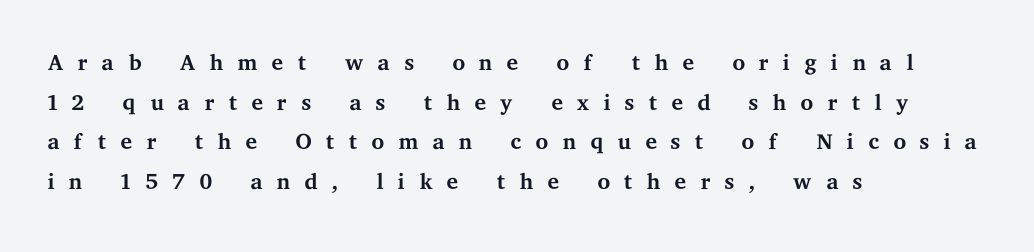
{"serif": "yes", "italic": "no", "bold": "no", "weight": "regular", "width": "wide", "stroke_contrast": "medium", "x_height": "medium", "monospaced": "no", "underline": "no", "align": "left", "line_spacing_ratio": 1.2, "letter_spacing": "wide", "letter_spacing_em": 0.4, "glyph_px": 33}
